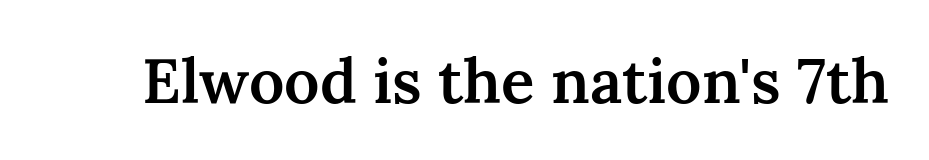
The image shows 62 px semibold serif type, upright; set normal letter spacing, not underlined; medium stroke contrast and a medium x-height.
